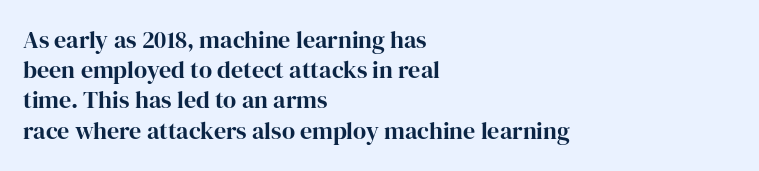
The image shows 24 px text type, upright; set left-aligned, normal line spacing (1.26x), normal letter spacing, not underlined.
